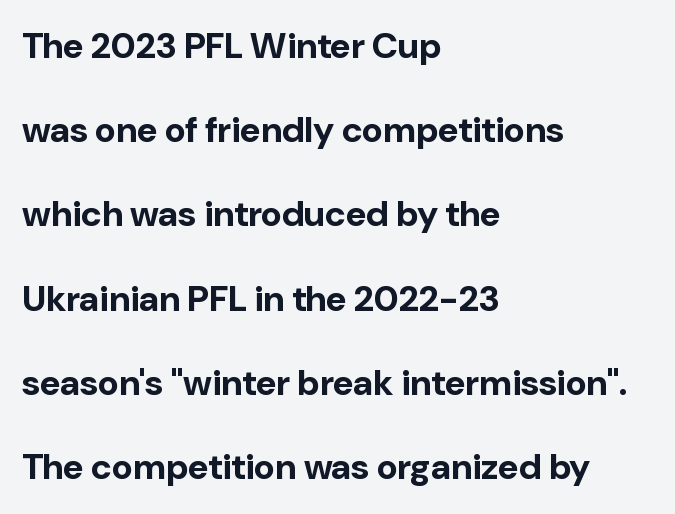
{"serif": "no", "italic": "no", "bold": "yes", "weight": "bold", "width": "normal", "stroke_contrast": "low", "x_height": "medium", "monospaced": "no", "underline": "no", "align": "left", "line_spacing": "loose", "line_spacing_ratio": 2.34, "letter_spacing": "normal", "letter_spacing_em": 0.0, "glyph_px": 36}
